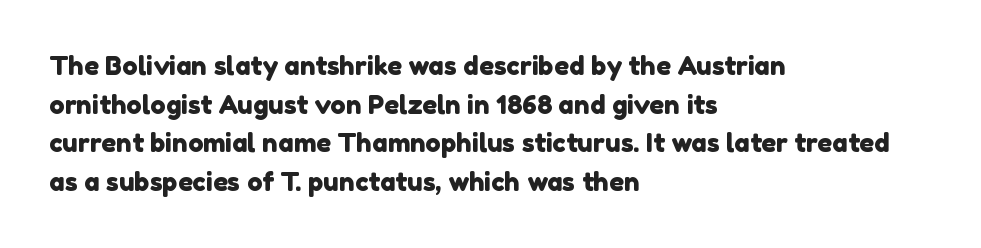
{"underline": "no", "align": "left", "line_spacing": "normal", "line_spacing_ratio": 1.49, "letter_spacing": "normal", "letter_spacing_em": 0.0, "glyph_px": 26}
